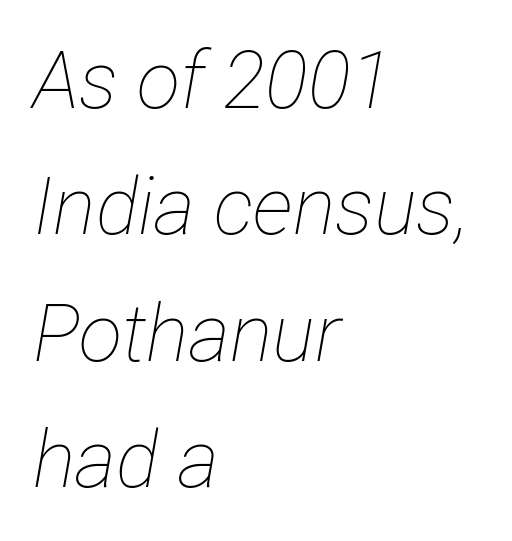
{"italic": "yes", "lean": "right", "slant_degrees": 12, "bold": "no", "weight": "thin", "width": "condensed", "stroke_contrast": "low", "x_height": "medium", "monospaced": "no", "underline": "no", "align": "left", "line_spacing": "normal", "line_spacing_ratio": 1.58, "letter_spacing": "normal", "letter_spacing_em": 0.0, "glyph_px": 80}
